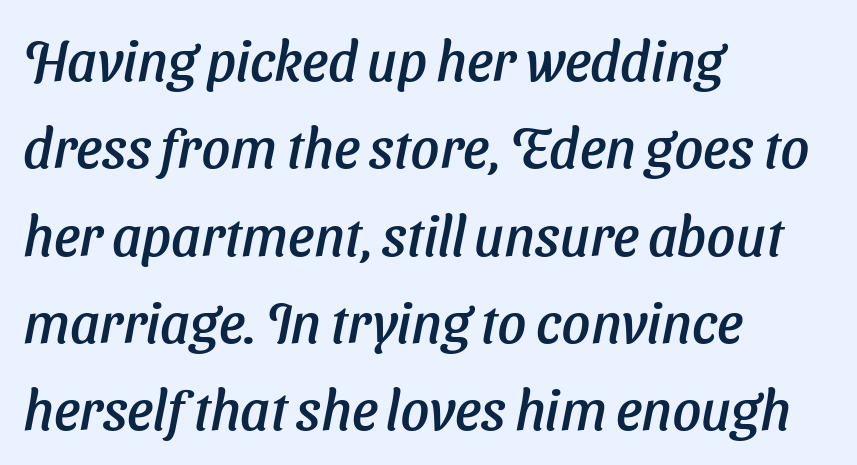
Does the copy run flush right? No — it runs flush left. A clean baseline with only descenders dipping below it. Short note: letters normally spaced. Here the designer chose a conventional face with non-uniform glyph widths.
